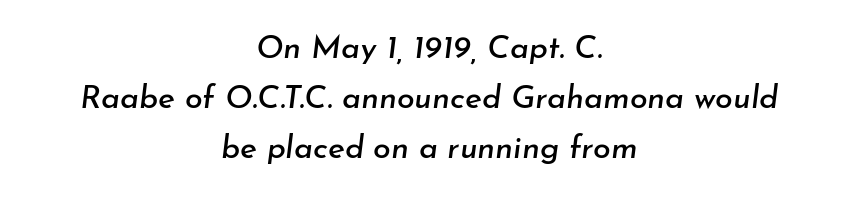
Line starts and ends both wander, symmetrically. Quick note: interline space is typical. A typesetter would call this proportional, since set widths differ per character. In terms of letterspacing, this is plain default setting.
